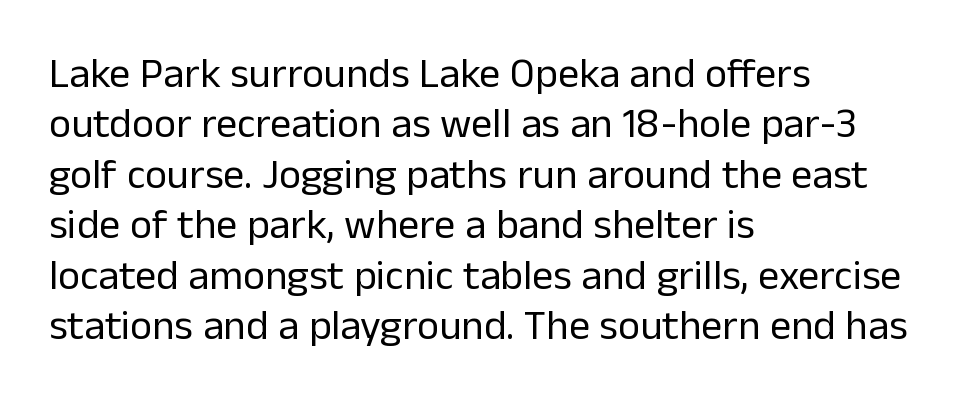
Q: Is the text bold? A: No.
Q: Is the text italic (slanted)? A: No, it is upright.
Q: Is the typeface a serif or a sans-serif typeface? A: Sans-serif.
Q: Is the text underlined? A: No.
Q: How is the paragraph aligned? A: Left-aligned.
Q: Is the spacing between letters normal or unusually wide? A: Normal.
Q: Width (condensed, normal, or wide)? A: Normal.
Q: Stroke contrast? A: Low.
Q: x-height? A: Medium.
Q: Monospaced? A: No.
